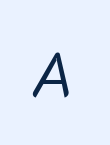
In terms of letterspacing, this is a distinctly airy, spread setting. Ink coverage per letter is moderate at most. Descender tails drop into unmarked territory. Spacing verdict: proportional, widths tailored to each character. The rendering applies a slant to the glyphs.
